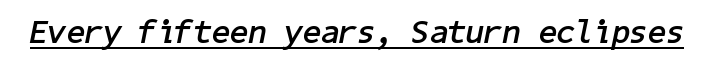
The face used here has a pronounced slope to its letters. In designer terms, the underline attribute is active on this setting. Each glyph is drawn with heavy, bold strokes. Between one letter and the next there's only the usual sliver of space.
